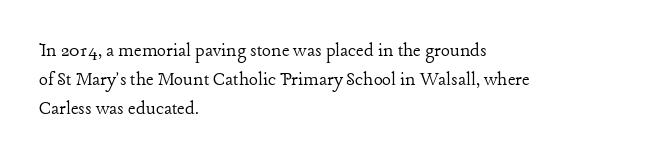
{"italic": "no", "bold": "no", "underline": "no", "align": "left", "line_spacing": "normal", "line_spacing_ratio": 1.39, "letter_spacing": "normal", "letter_spacing_em": 0.0, "glyph_px": 21}
